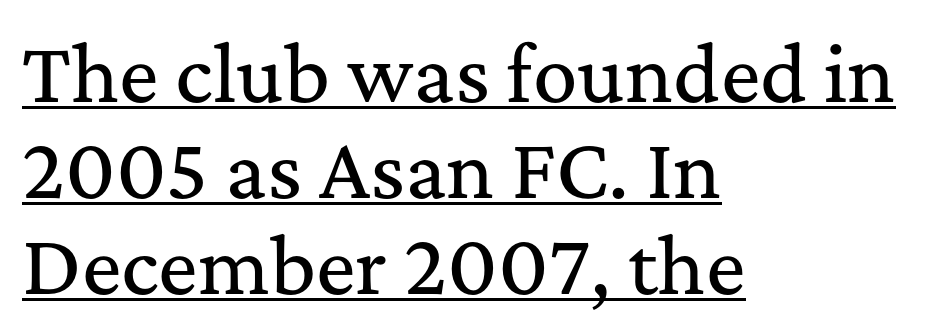
{"serif": "yes", "italic": "no", "width": "normal", "stroke_contrast": "medium", "x_height": "medium", "monospaced": "no", "underline": "yes", "align": "left", "line_spacing": "normal", "line_spacing_ratio": 1.3, "letter_spacing": "normal", "letter_spacing_em": 0.0, "glyph_px": 74}
